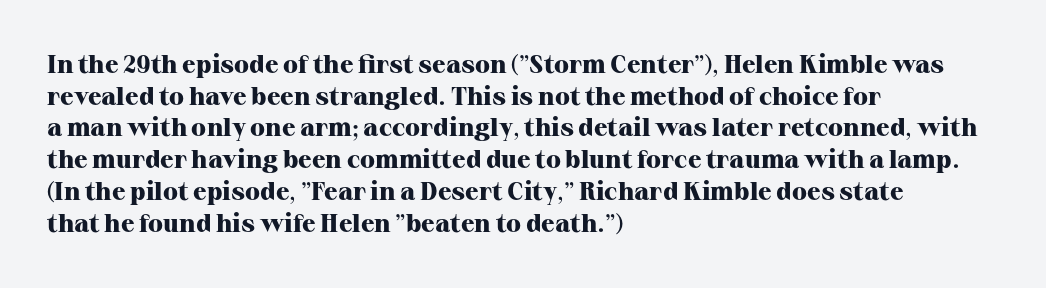
{"italic": "no", "bold": "yes", "underline": "no", "align": "left", "line_spacing": "normal", "line_spacing_ratio": 1.27, "letter_spacing": "normal", "letter_spacing_em": 0.0, "glyph_px": 25}
